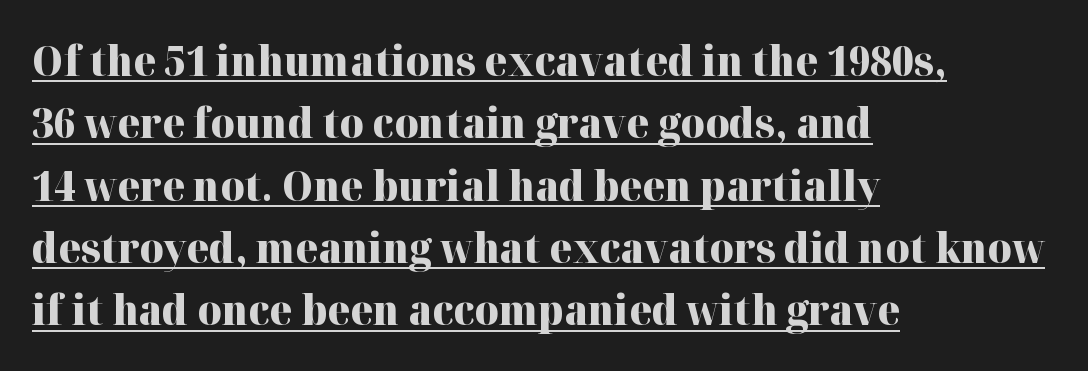
The image shows 41 px heavy serif type, upright; set left-aligned, normal line spacing (1.52x), normal letter spacing, underlined; high stroke contrast and a medium x-height.
